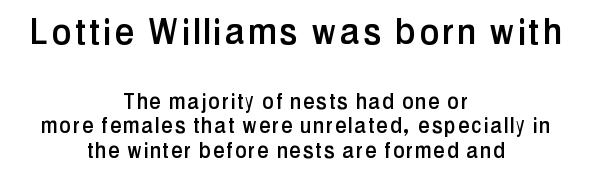
Q: Is the text italic (slanted)? A: No, it is upright.
Q: Is the typeface a serif or a sans-serif typeface? A: Sans-serif.
Q: Is the text underlined? A: No.
Q: How is the paragraph aligned? A: Centered.
Q: Is the spacing between lines tight, normal or loose? A: Tight.
Q: Which block of text is set in a larger size, the first (top) or the second (bottom)? A: The first (top) one.
Q: Width (condensed, normal, or wide)? A: Condensed.
Q: Stroke contrast? A: Low.
Q: x-height? A: Medium.
Q: Monospaced? A: No.
